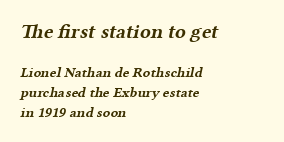
{"bold": "yes", "underline": "no", "align": "left", "line_spacing": "normal", "line_spacing_ratio": 1.42, "letter_spacing": "normal", "letter_spacing_em": 0.0, "larger_block": "first", "size_ratio": 1.43, "glyph_px": 20}
